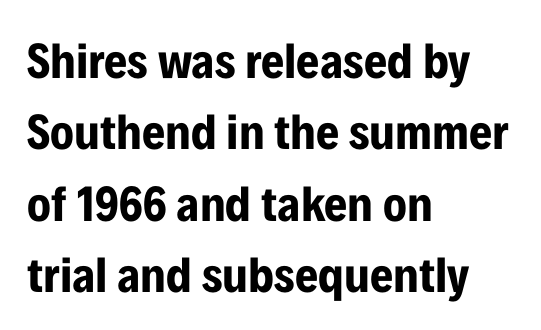
The image shows 50 px bold, condensed sans-serif type, upright; set left-aligned, normal line spacing (1.43x), normal letter spacing, not underlined; low stroke contrast and a medium x-height.
